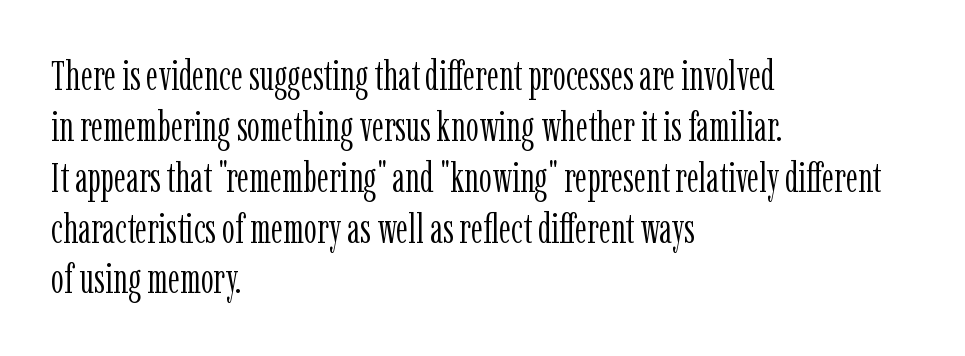
The letters sit at their default tracking, neither squeezed nor spread. This sample uses an upright cut, with every glyph sitting square on the baseline. Stems and bowls with no extra thickness — not bold. Reading down the block, your eye returns to a fixed left position each line.
